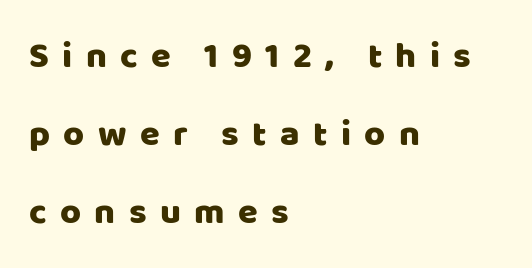
{"serif": "no", "italic": "no", "width": "normal", "stroke_contrast": "low", "x_height": "large", "monospaced": "no", "underline": "no", "align": "left", "line_spacing": "loose", "line_spacing_ratio": 2.17, "letter_spacing": "wide", "letter_spacing_em": 0.37, "glyph_px": 36}
